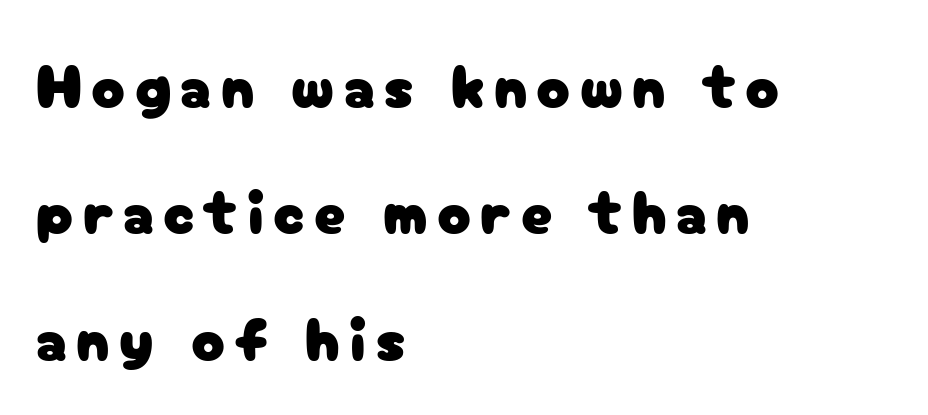
Q: Is the text italic (slanted)? A: No, it is upright.
Q: Is the typeface a serif or a sans-serif typeface? A: Sans-serif.
Q: Is the text underlined? A: No.
Q: How is the paragraph aligned? A: Left-aligned.
Q: Is the spacing between lines tight, normal or loose? A: Loose.
Q: Width (condensed, normal, or wide)? A: Normal.
Q: Stroke contrast? A: Low.
Q: x-height? A: Medium.
Q: Monospaced? A: No.
